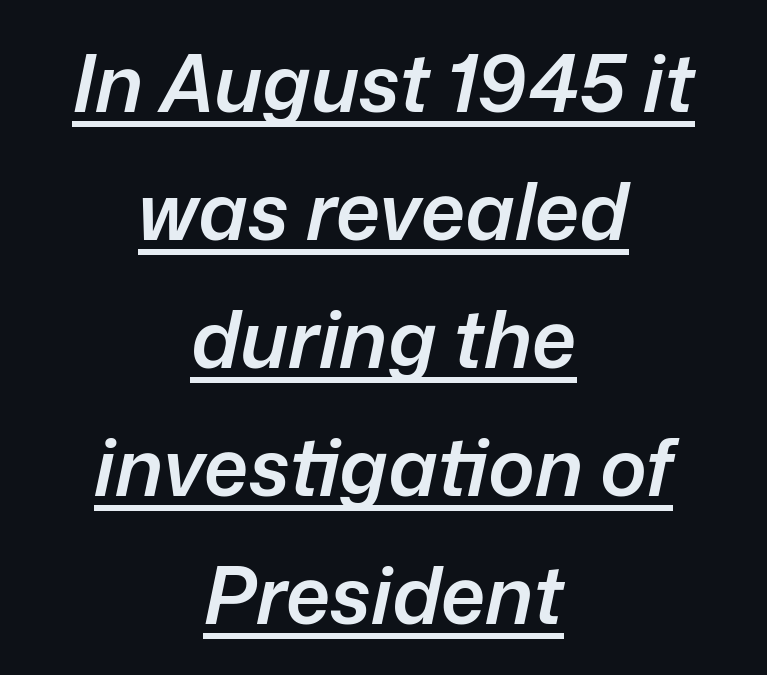
Q: Is the text bold? A: Semi-bold.
Q: Is the text italic (slanted)? A: Yes, it leans right by about 12 degrees.
Q: Is the text underlined? A: Yes.
Q: How is the paragraph aligned? A: Centered.
Q: Is the spacing between letters normal or unusually wide? A: Normal.
Q: Is the spacing between lines tight, normal or loose? A: Normal.
Q: Width (condensed, normal, or wide)? A: Normal.
Q: Stroke contrast? A: Low.
Q: x-height? A: Medium.
Q: Monospaced? A: No.
